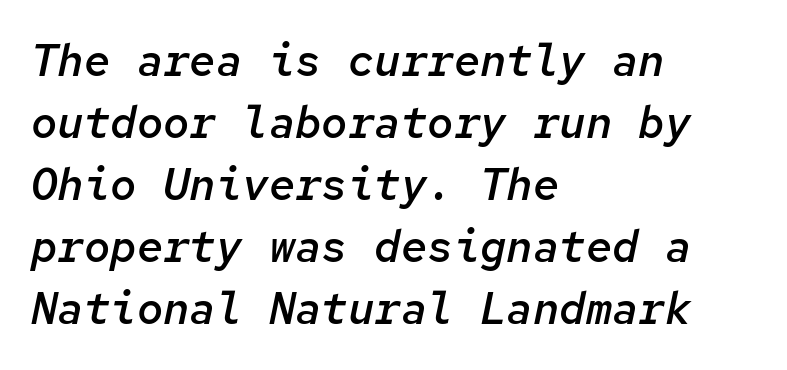
{"italic": "yes", "lean": "right", "slant_degrees": 12, "bold": "semi", "weight": "semibold", "width": "normal", "stroke_contrast": "low", "x_height": "medium", "monospaced": "yes", "underline": "no", "align": "left", "line_spacing": "normal", "line_spacing_ratio": 1.41, "letter_spacing": "normal", "letter_spacing_em": 0.0, "glyph_px": 44}
